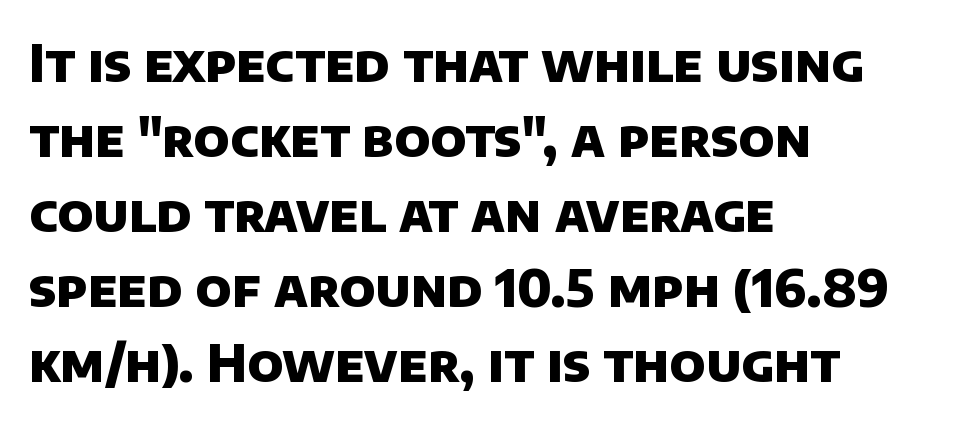
The image shows 51 px heavy sans-serif type; set left-aligned, normal line spacing (1.47x), normal letter spacing, not underlined; low stroke contrast and a large x-height.
